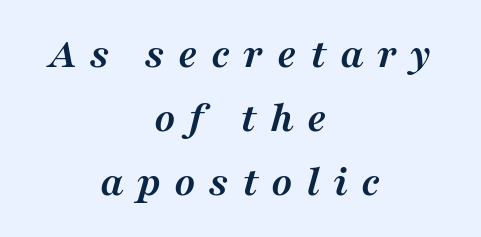
{"serif": "yes", "italic": "yes", "lean": "right", "slant_degrees": 16, "bold": "yes", "weight": "semibold", "width": "normal", "stroke_contrast": "medium", "x_height": "medium", "monospaced": "no", "underline": "no", "align": "center", "line_spacing": "normal", "line_spacing_ratio": 1.45, "letter_spacing": "wide", "letter_spacing_em": 0.3, "glyph_px": 44}
